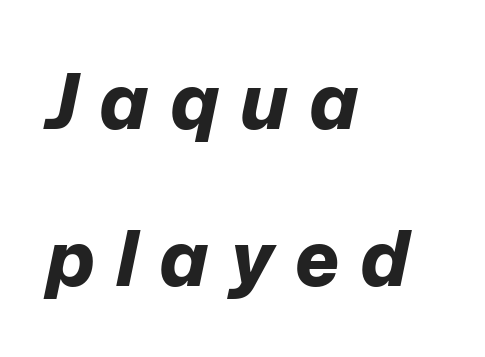
The image shows 76 px bold type, italic (leaning right); set left-aligned, loose line spacing (2.06x), unusually wide letter spacing (+0.28 em), not underlined; low stroke contrast and a medium x-height.
